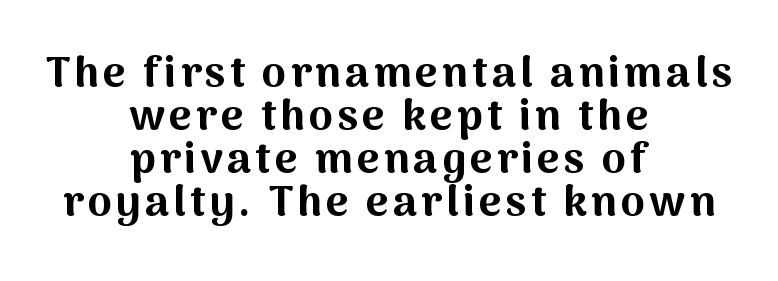
Q: Is the text bold? A: Yes.
Q: Is the text italic (slanted)? A: No, it is upright.
Q: Is the typeface a serif or a sans-serif typeface? A: Sans-serif.
Q: Is the text underlined? A: No.
Q: How is the paragraph aligned? A: Centered.
Q: Is the spacing between lines tight, normal or loose? A: Tight.
Q: Width (condensed, normal, or wide)? A: Normal.
Q: Stroke contrast? A: Medium.
Q: x-height? A: Medium.
Q: Monospaced? A: No.
